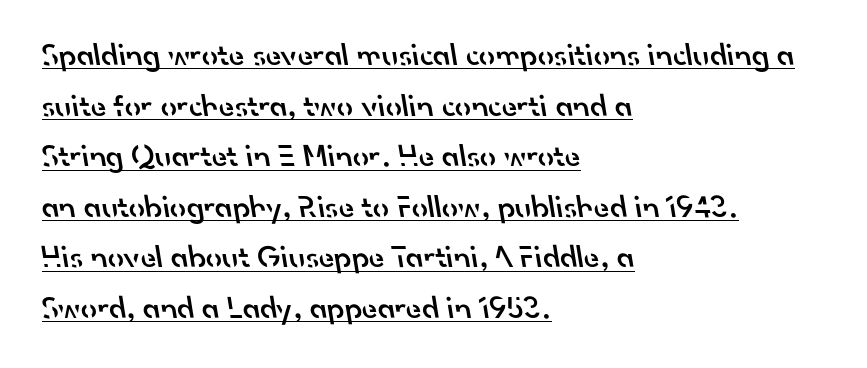
The image shows 32 px semibold sans-serif type; set left-aligned, normal line spacing (1.58x), normal letter spacing, underlined; low stroke contrast and a small x-height.
